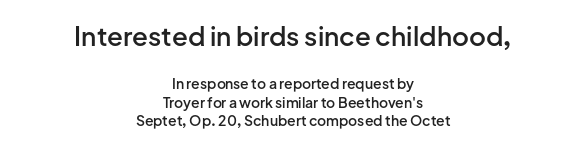
Q: Is the text bold? A: Semi-bold.
Q: Is the text italic (slanted)? A: No, it is upright.
Q: Is the text underlined? A: No.
Q: How is the paragraph aligned? A: Centered.
Q: Is the spacing between letters normal or unusually wide? A: Normal.
Q: Is the spacing between lines tight, normal or loose? A: Normal.
Q: Which block of text is set in a larger size, the first (top) or the second (bottom)? A: The first (top) one.
